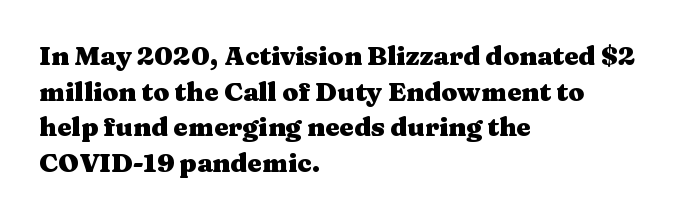
Descenders are the only things crossing below the line. Weight: bold. The tracking reads as untouched default to a designer's eye. A typesetter would mark this as roman, not italic.
